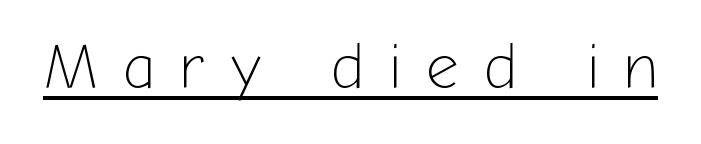
Q: Is the text bold? A: No.
Q: Is the text italic (slanted)? A: No, it is upright.
Q: Is the typeface a serif or a sans-serif typeface? A: Sans-serif.
Q: Is the text underlined? A: Yes.
Q: Is the spacing between letters normal or unusually wide? A: Unusually wide.
Q: Width (condensed, normal, or wide)? A: Normal.
Q: Stroke contrast? A: Low.
Q: x-height? A: Medium.
Q: Monospaced? A: No.
